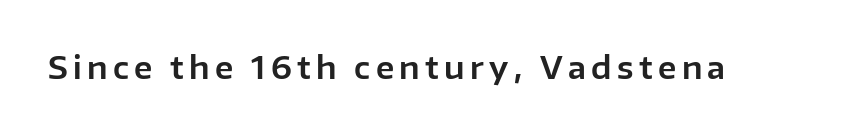
The image shows 30 px sans-serif type, upright; set not underlined; low stroke contrast and a medium x-height.
